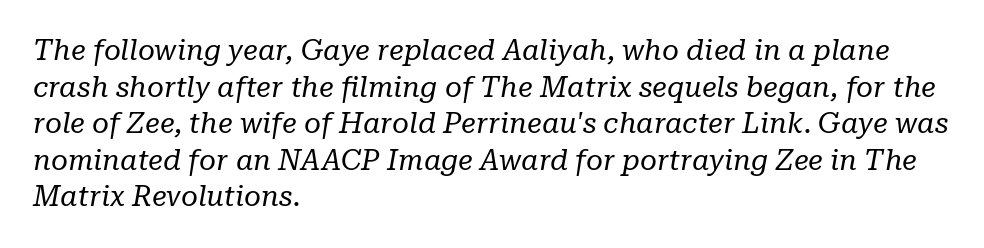
{"serif": "yes", "italic": "yes", "lean": "right", "slant_degrees": 10, "bold": "no", "weight": "regular", "width": "normal", "stroke_contrast": "low", "x_height": "medium", "monospaced": "no", "underline": "no", "align": "left", "line_spacing": "normal", "line_spacing_ratio": 1.26, "letter_spacing": "normal", "letter_spacing_em": 0.0, "glyph_px": 29}
